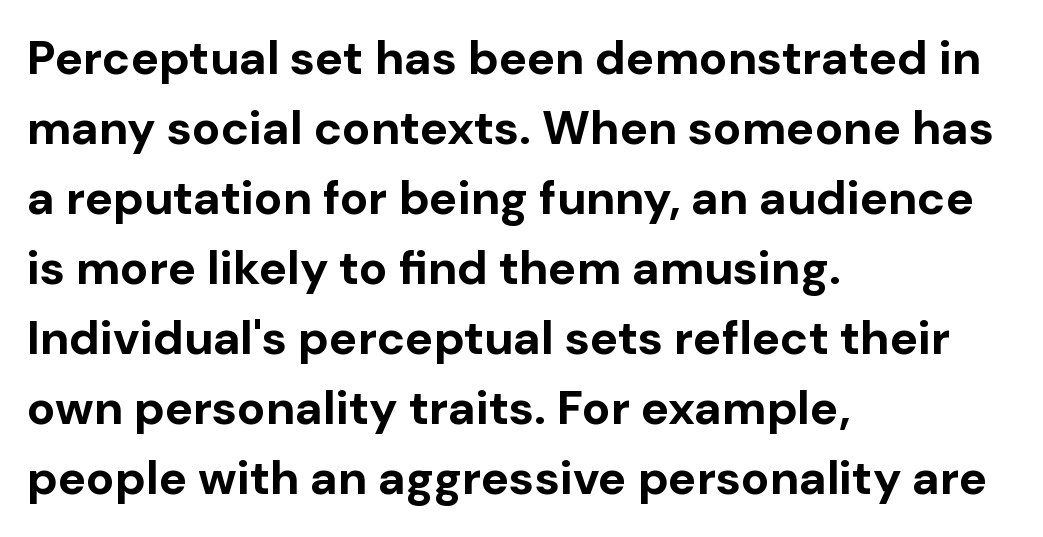
{"serif": "no", "italic": "no", "bold": "yes", "weight": "bold", "width": "normal", "stroke_contrast": "low", "x_height": "medium", "monospaced": "no", "underline": "no", "align": "left", "line_spacing": "normal", "line_spacing_ratio": 1.49, "letter_spacing": "normal", "letter_spacing_em": 0.0, "glyph_px": 47}
